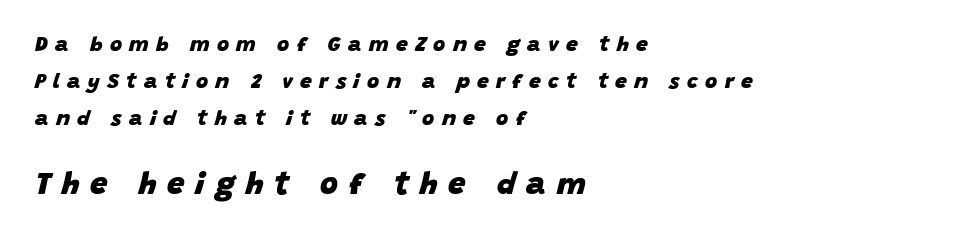
If you squint, the bottom block still reads clearly — it's the larger of the two. Students, note that the glyphs here are deliberately spaced far apart. You could not count columns in this text — the font is proportionally spaced. Any mark beneath the type? The region is blank. Typographic density is high because the face is bold.
